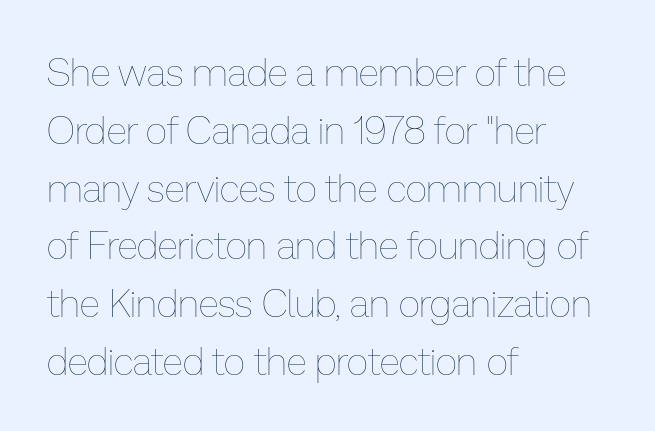
The image shows 38 px thin type, upright; set left-aligned, normal line spacing (1.52x), normal letter spacing, not underlined; low stroke contrast and a medium x-height.
